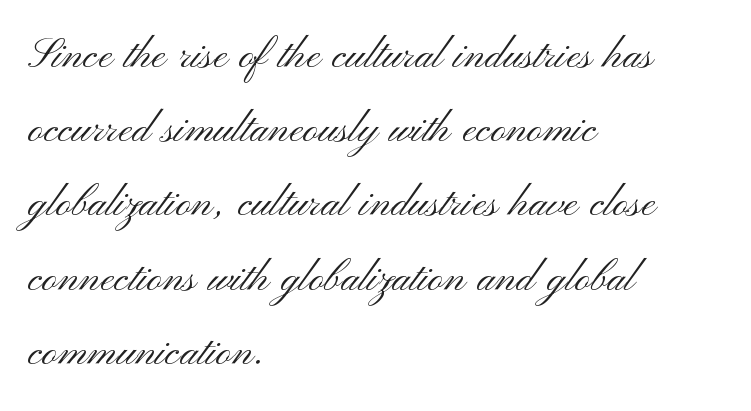
Words appear dense and cohesive because spacing is normal. Check where the strokes stop: nothing finishes them off — pure sans. The rendering uses natural spacing where letterforms have individual widths. The passage is arranged the way most books set body copy — flush left. Is there much room between lines? A standard amount, neither cramped nor airy.
